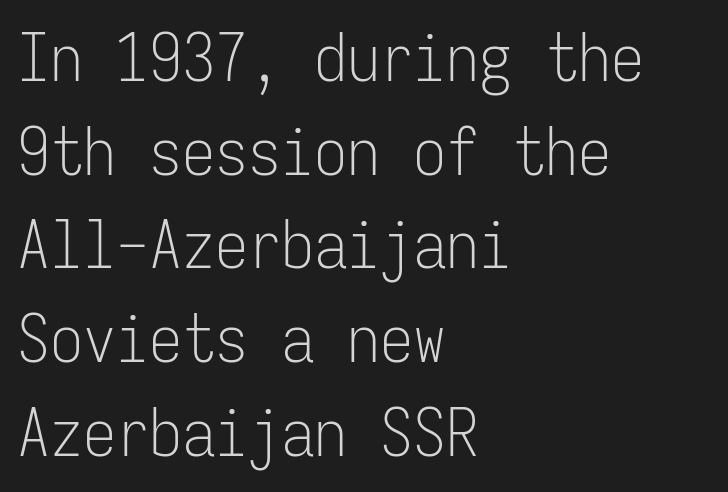
The image shows 66 px light, condensed sans-serif type, upright, monospaced; set left-aligned, normal line spacing (1.42x), normal letter spacing, not underlined; low stroke contrast and a medium x-height.
